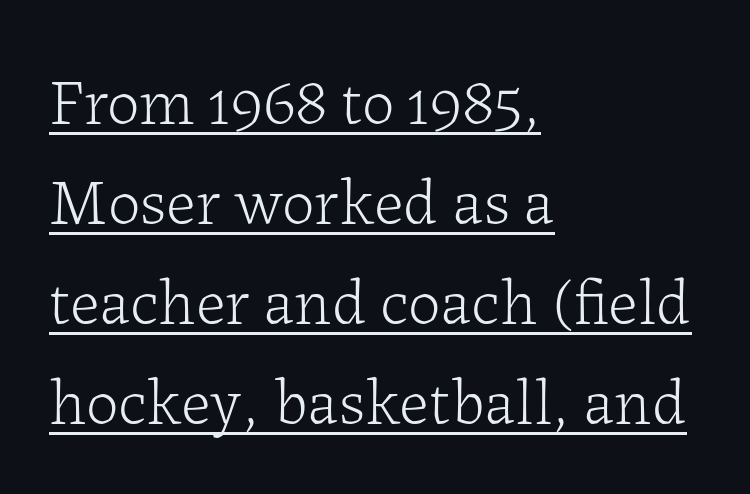
Proportional: the letters do not fall into vertical columns. Weight class: somewhere from thin through regular. Summary of vertical rhythm: regular, with standard interline spacing. In designer terms, the underline attribute is active on this setting. The letters stand straight up with perfectly vertical stems.
